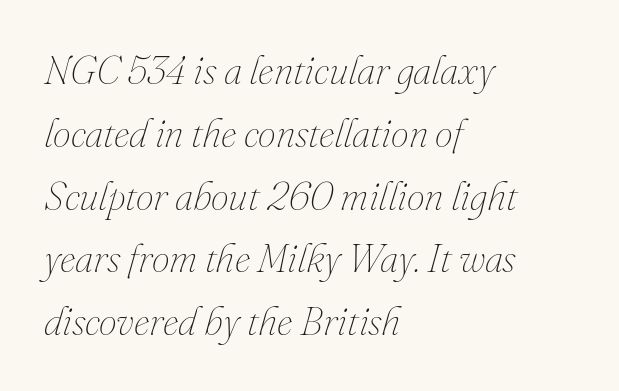
{"italic": "yes", "lean": "right", "slant_degrees": 16, "bold": "no", "weight": "thin", "width": "normal", "stroke_contrast": "medium", "x_height": "small", "monospaced": "no", "underline": "no", "align": "left", "line_spacing": "normal", "line_spacing_ratio": 1.57, "letter_spacing": "normal", "letter_spacing_em": 0.0, "glyph_px": 40}
